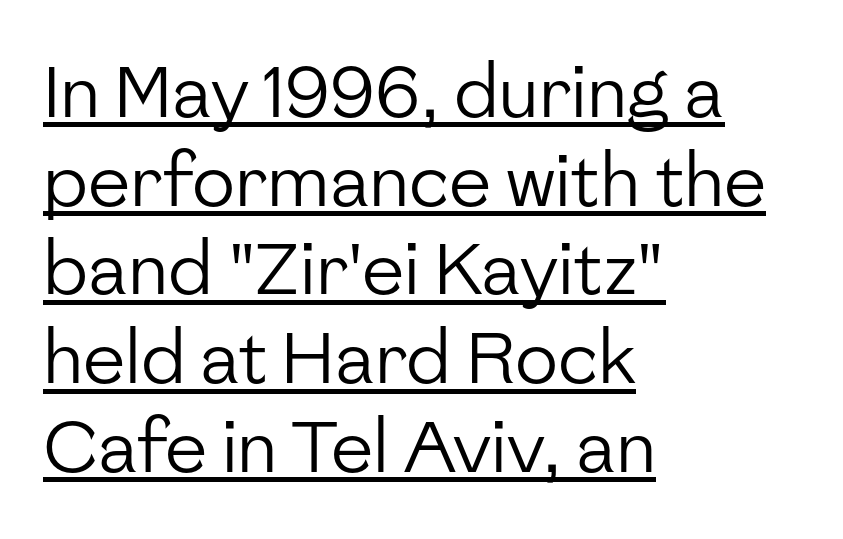
Regarding leading, the lines here are spaced in the standard way. Students, note that the glyphs here touch the page at normal intervals. Regarding serifs, this sample does without them. This rendering features underlined lettering. Ordinary non-slanted type is in use.
